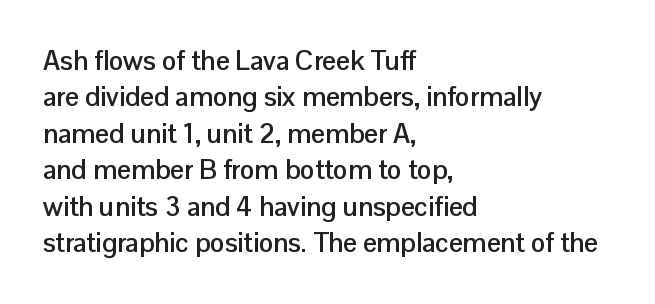
The lettering stays uniformly vertical, giving the passage a roman look. Letters rest on an invisible, unmarked baseline. This block has exactly the height ordinary leading produces. Spacing between characters is what you'd get straight out of the box. Notice how thick the strokes are: this is what a full bold looks like.
